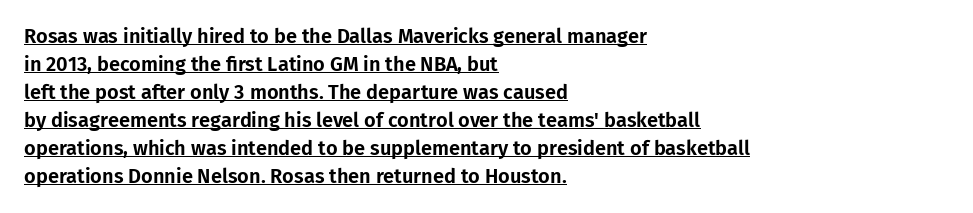
Reading down the block, your eye returns to a fixed left position each line. The letters stand upright; this is a roman face. Normally led — the rows are evenly, conventionally spaced. Spacing between characters is what you'd get straight out of the box.
